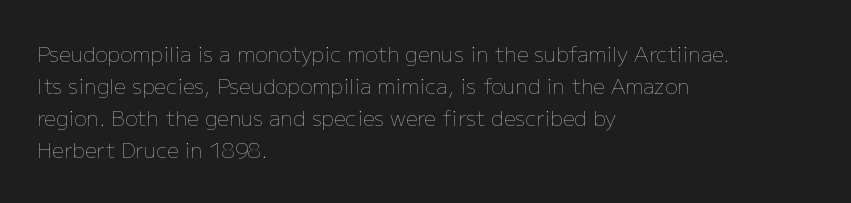
The image shows 21 px text type, upright; set left-aligned, normal line spacing (1.53x), normal letter spacing, not underlined.
